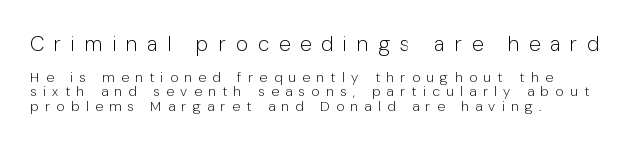
The image shows 21 px text type, upright; set left-aligned, tight line spacing (1.02x), unusually wide letter spacing (+0.46 em), not underlined; the first (top) block is 1.5x larger.
